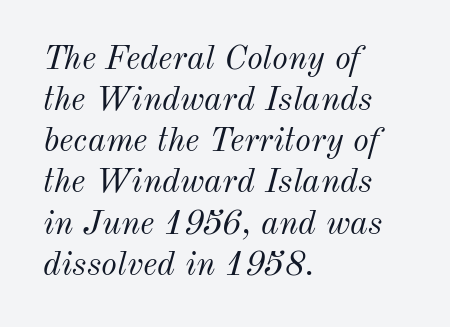
{"italic": "yes", "lean": "right", "slant_degrees": 12, "bold": "no", "weight": "light", "width": "normal", "stroke_contrast": "medium", "x_height": "small", "monospaced": "no", "underline": "no", "align": "left", "line_spacing_ratio": 1.21, "letter_spacing": "normal", "letter_spacing_em": 0.0, "glyph_px": 34}
